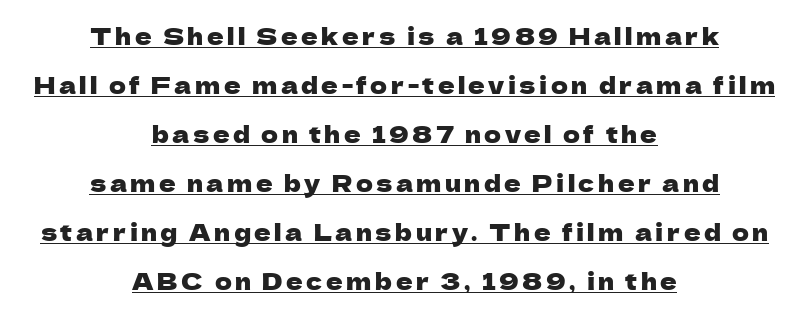
Q: Is the text italic (slanted)? A: No, it is upright.
Q: Is the text underlined? A: Yes.
Q: How is the paragraph aligned? A: Centered.
Q: Is the spacing between lines tight, normal or loose? A: Loose.
